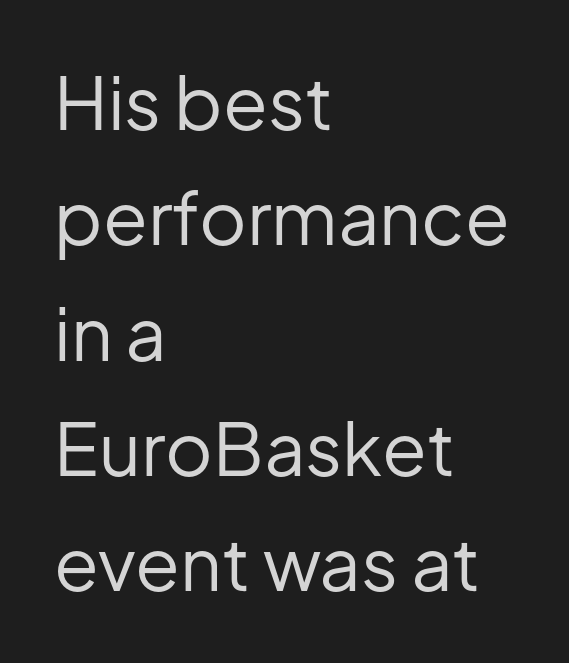
The image shows 73 px regular-weight sans-serif type, upright; set left-aligned, normal line spacing (1.58x), normal letter spacing, not underlined; low stroke contrast and a medium x-height.
